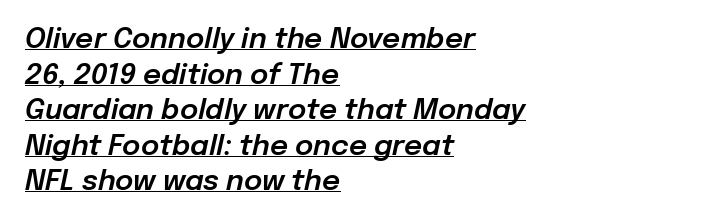
The image shows 28 px text type, italic (leaning right); set left-aligned, normal line spacing (1.27x), normal letter spacing, underlined; low stroke contrast and a medium x-height.
